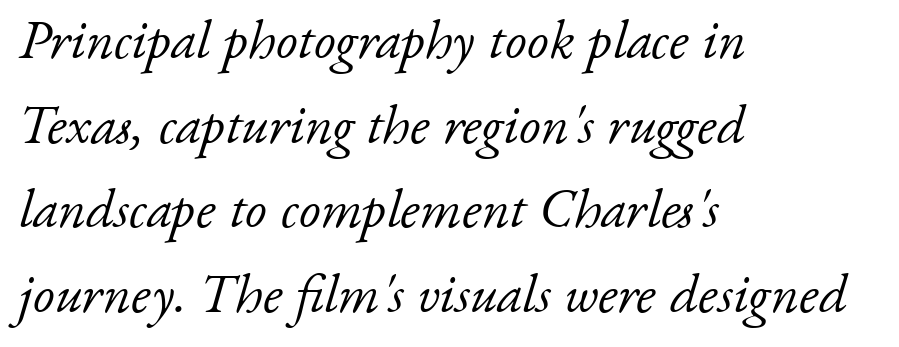
Q: Is the text bold? A: No.
Q: Is the text italic (slanted)? A: Yes, it leans right by about 17 degrees.
Q: Is the typeface a serif or a sans-serif typeface? A: Serif.
Q: Is the text underlined? A: No.
Q: How is the paragraph aligned? A: Left-aligned.
Q: Is the spacing between letters normal or unusually wide? A: Normal.
Q: Is the spacing between lines tight, normal or loose? A: Normal.
Q: Width (condensed, normal, or wide)? A: Normal.
Q: Stroke contrast? A: Low.
Q: x-height? A: Small.
Q: Monospaced? A: No.
